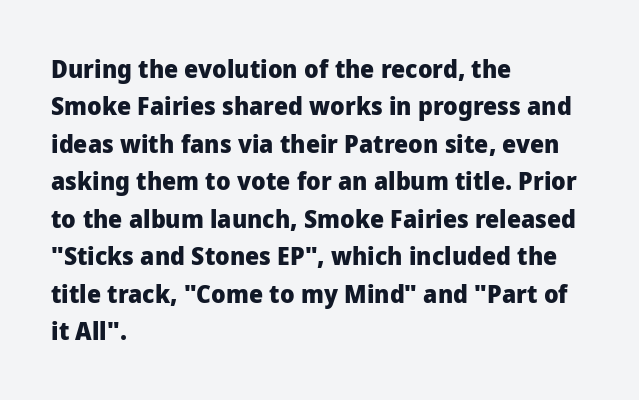
Baseline-to-baseline distance is the conventional proportion of letter height. The typesetter chose a ragged-right arrangement here. The zone under the glyphs is completely vacant. Typesetter's note: full bold, strokes at maximum text heaviness. In terms of posture, this sample is upright. The horizontal fit of the characters is conventional and even.
